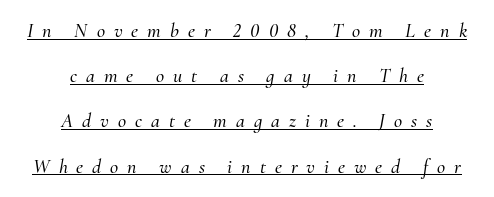
The image shows 20 px text type, italic (leaning right); set centered, loose line spacing (2.26x), unusually wide letter spacing (+0.45 em), underlined.
